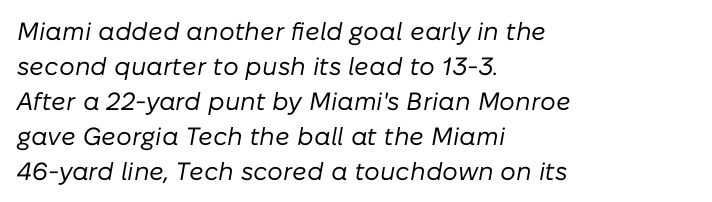
{"italic": "yes", "lean": "right", "slant_degrees": 10, "bold": "no", "underline": "no", "align": "left", "line_spacing": "normal", "line_spacing_ratio": 1.4, "letter_spacing": "normal", "letter_spacing_em": 0.0, "glyph_px": 25}
